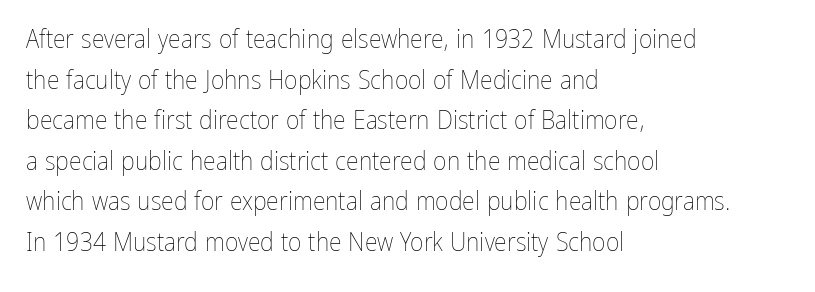
{"italic": "no", "bold": "no", "underline": "no", "align": "left", "line_spacing": "normal", "line_spacing_ratio": 1.56, "letter_spacing": "normal", "letter_spacing_em": 0.0, "glyph_px": 26}
